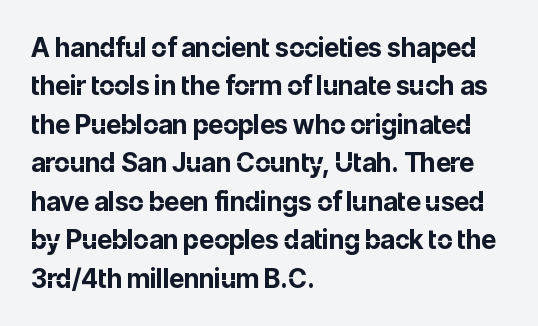
Q: Is the text bold? A: Yes.
Q: Is the text italic (slanted)? A: No, it is upright.
Q: Is the text underlined? A: No.
Q: How is the paragraph aligned? A: Left-aligned.
Q: Is the spacing between letters normal or unusually wide? A: Normal.
Q: Is the spacing between lines tight, normal or loose? A: Normal.
